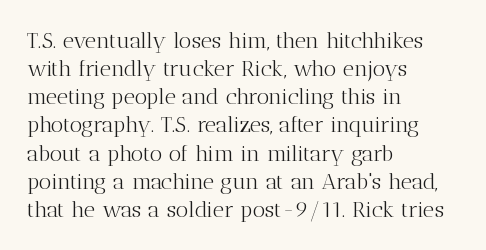
Q: Is the text bold? A: No.
Q: Is the text italic (slanted)? A: No, it is upright.
Q: Is the text underlined? A: No.
Q: How is the paragraph aligned? A: Left-aligned.
Q: Is the spacing between letters normal or unusually wide? A: Normal.
Q: Is the spacing between lines tight, normal or loose? A: Normal.
